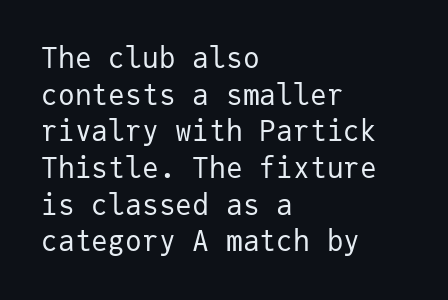
{"serif": "no", "italic": "no", "bold": "no", "weight": "regular", "width": "normal", "stroke_contrast": "low", "x_height": "medium", "monospaced": "yes", "underline": "no", "align": "left", "line_spacing": "normal", "line_spacing_ratio": 1.31, "letter_spacing": "normal", "letter_spacing_em": 0.0, "glyph_px": 28}
